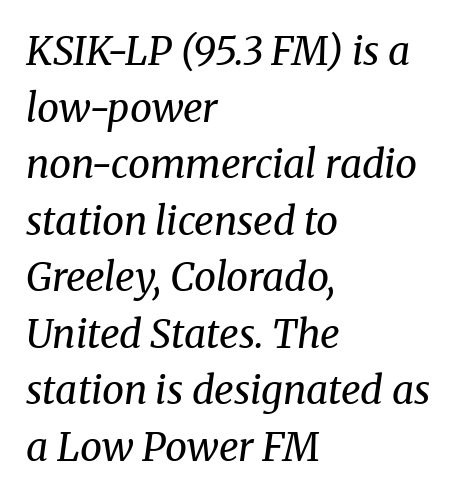
The characters display serif detailing at their extremities. No chunkiness to these letters — they're not bold. The passage shown is typed in a proportional face where columns would drift. These lines are set flush left with a ragged right edge. Italic? Definitely — the glyphs are oblique.
